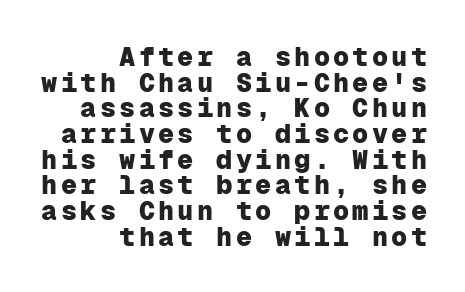
Weight check: bold — yes, fully. How would I describe the line gaps? Narrow and economical. Line ends are locked; line starts wander. Designer's note — italics off, roman on. Bare-footed words on every line.
